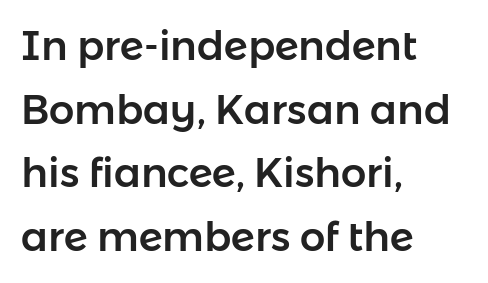
Q: Is the text italic (slanted)? A: No, it is upright.
Q: Is the typeface a serif or a sans-serif typeface? A: Sans-serif.
Q: Is the text underlined? A: No.
Q: How is the paragraph aligned? A: Left-aligned.
Q: Is the spacing between letters normal or unusually wide? A: Normal.
Q: Is the spacing between lines tight, normal or loose? A: Normal.
Q: Width (condensed, normal, or wide)? A: Normal.
Q: Stroke contrast? A: Low.
Q: x-height? A: Medium.
Q: Monospaced? A: No.
